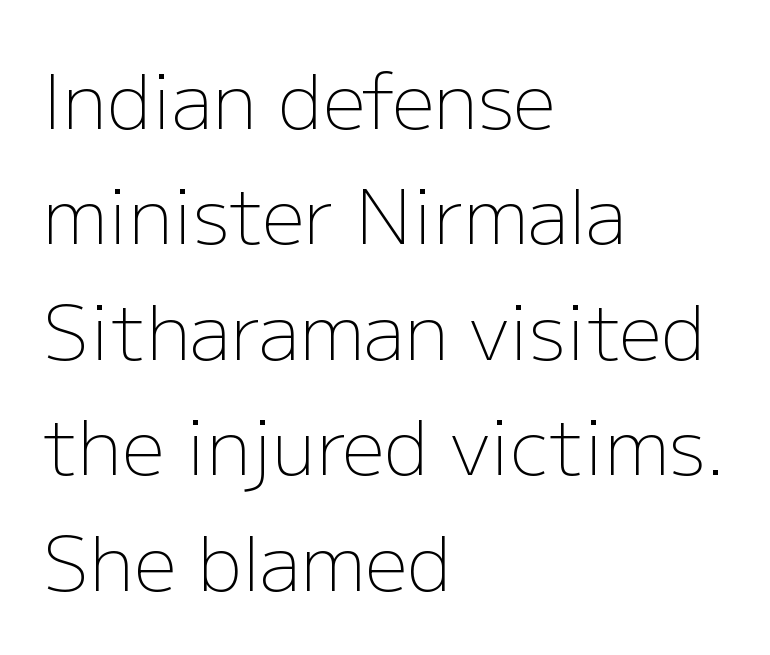
{"serif": "no", "italic": "no", "bold": "no", "weight": "light", "width": "normal", "stroke_contrast": "low", "x_height": "medium", "monospaced": "no", "underline": "no", "align": "left", "line_spacing": "normal", "line_spacing_ratio": 1.54, "letter_spacing": "normal", "letter_spacing_em": 0.0, "glyph_px": 75}
